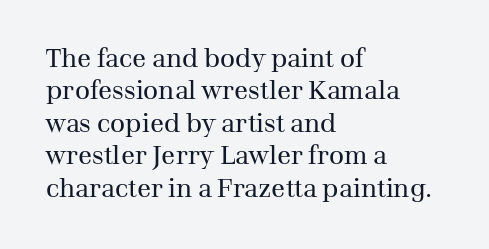
{"italic": "no", "bold": "no", "underline": "no", "align": "left", "line_spacing": "normal", "line_spacing_ratio": 1.25, "letter_spacing": "normal", "letter_spacing_em": 0.0, "glyph_px": 26}
